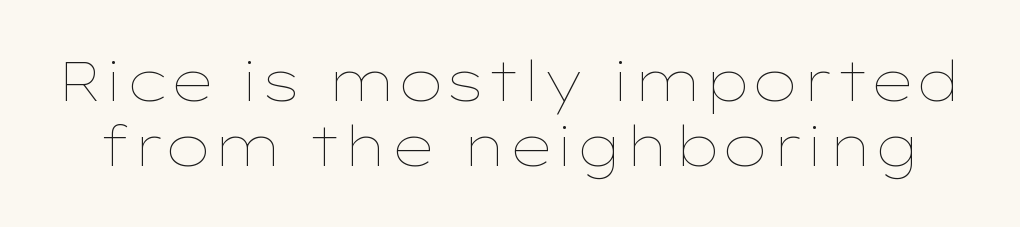
Q: Is the text bold? A: No.
Q: Is the text italic (slanted)? A: No, it is upright.
Q: Is the text underlined? A: No.
Q: Is the spacing between letters normal or unusually wide? A: Normal.
Q: Width (condensed, normal, or wide)? A: Wide.
Q: Stroke contrast? A: Low.
Q: x-height? A: Medium.
Q: Monospaced? A: No.
